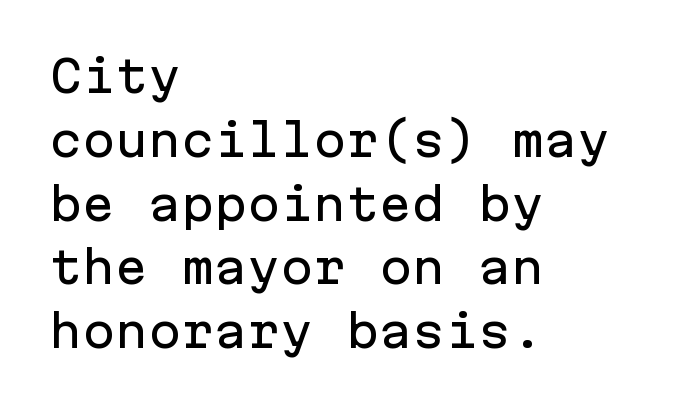
Beneath every word, the page is bare. The rendering shows plain stroke endings on the letterforms — a sans-serif design. This rendering leaves character spacing at its baseline value. Note the uniform advance width — an 'i' takes as much space as an 'm'. Baseline-to-baseline distance is the conventional proportion of letter height.
